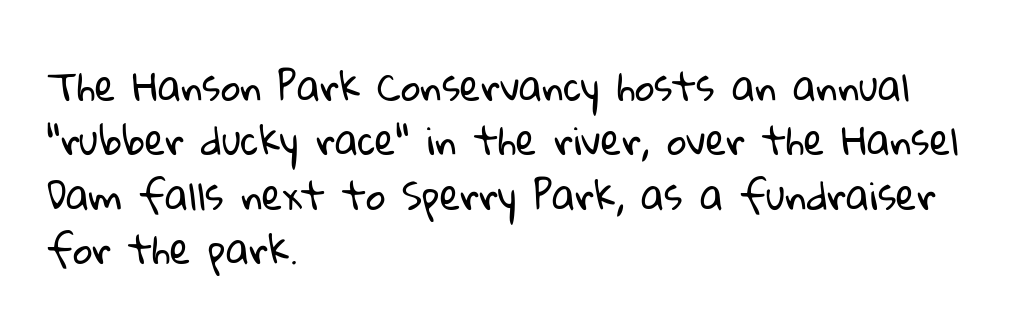
Underlining? Definitely not there. The letters advance in unequal steps, a hallmark of proportional type. The rendering anchors every line to the left-hand side. Ink coverage per letter is moderate at most. This is sans-serif lettering, the kind often seen on screens and signage.
